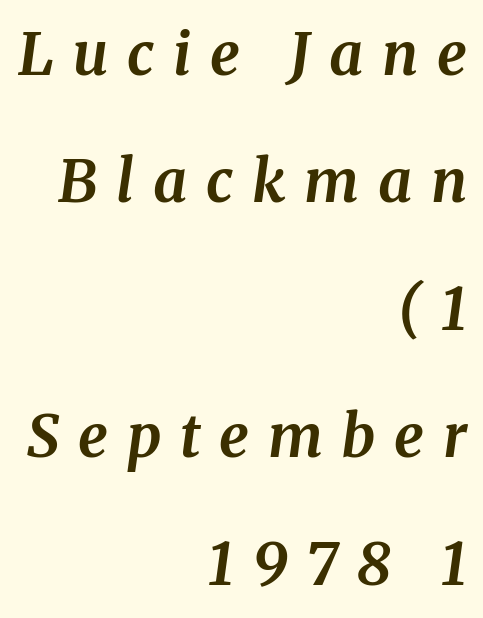
The image shows 59 px bold serif type, italic (leaning right); set right-aligned, loose line spacing (2.16x), unusually wide letter spacing (+0.32 em), not underlined; medium stroke contrast and a medium x-height.
